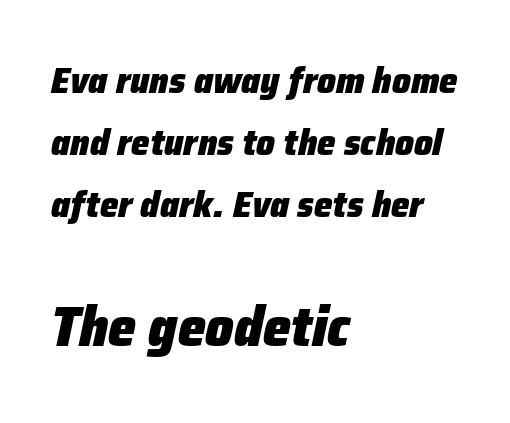
The image shows 56 px heavy type, italic (leaning right); set left-aligned, normal line spacing (1.68x), normal letter spacing, not underlined; the second (bottom) block is 1.51x larger; low stroke contrast and a medium x-height.
